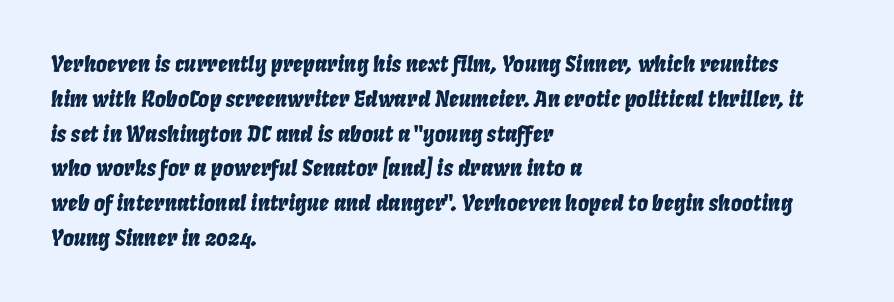
The image shows 22 px text type, italic (leaning right); set left-aligned, normal line spacing (1.58x), normal letter spacing, not underlined.
